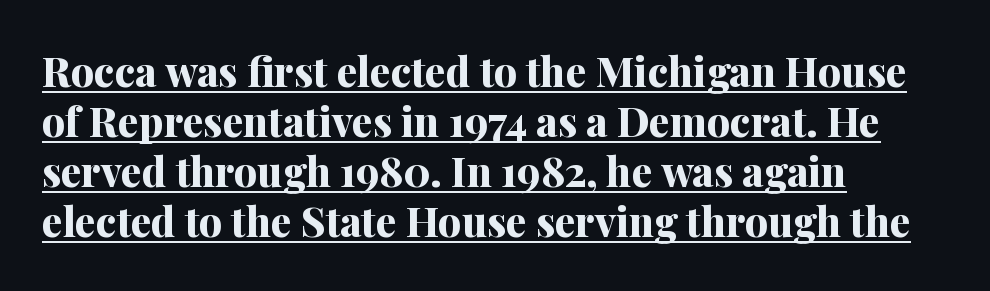
{"serif": "yes", "italic": "no", "bold": "yes", "weight": "bold", "width": "normal", "stroke_contrast": "medium", "x_height": "medium", "monospaced": "no", "underline": "yes", "align": "left", "line_spacing_ratio": 1.22, "letter_spacing": "normal", "letter_spacing_em": 0.0, "glyph_px": 41}
